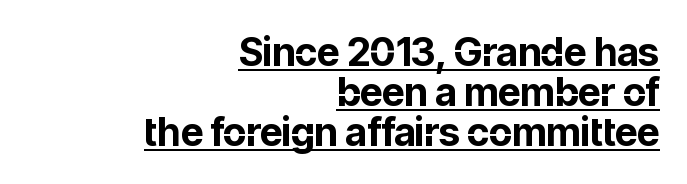
The sample's only ornament is a line tracing under the words. The passage shown is typed in a proportional face where columns would drift. On the weight axis this lands at bold, roughly 700. Characters follow at the spacing the type designer built in.
